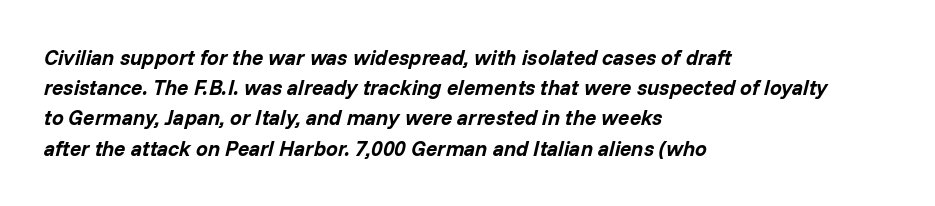
Honestly, the letter spacing is just normal — you wouldn't notice it. The strip under each line holds only bare page. Leading matches the norm, producing a regular column. The rendering uses a bold face; every stroke is thick and dark. When letters slant like this, we call the style italic. If you drew a ruler down the left edge, every line would touch it.
